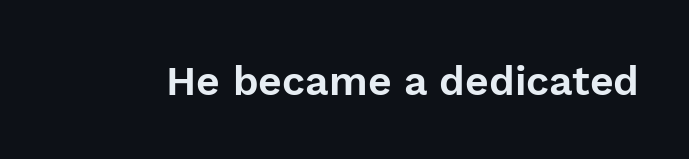
The image shows 41 px sans-serif type, upright; set normal letter spacing, not underlined; low stroke contrast and a medium x-height.
